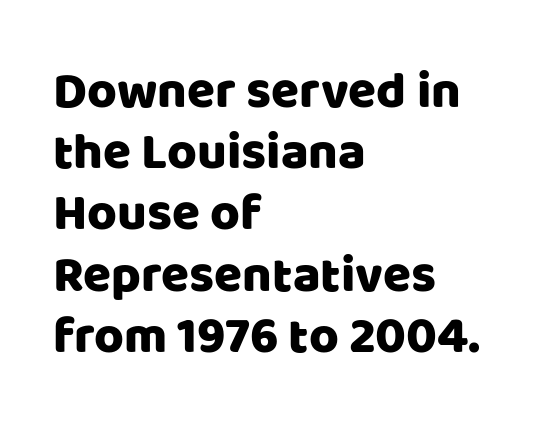
{"serif": "no", "italic": "no", "width": "normal", "stroke_contrast": "low", "x_height": "large", "monospaced": "no", "underline": "no", "align": "left", "line_spacing_ratio": 1.2, "letter_spacing": "normal", "letter_spacing_em": 0.0, "glyph_px": 51}
